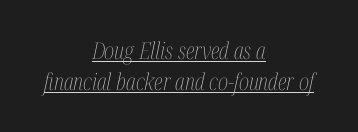
No extra ink here — the face is not bold. The passage shown stacks its lines at a standard gap. The tracking reads as untouched default to a designer's eye. These lines stack symmetrically, like a column narrowing and widening about its center.
